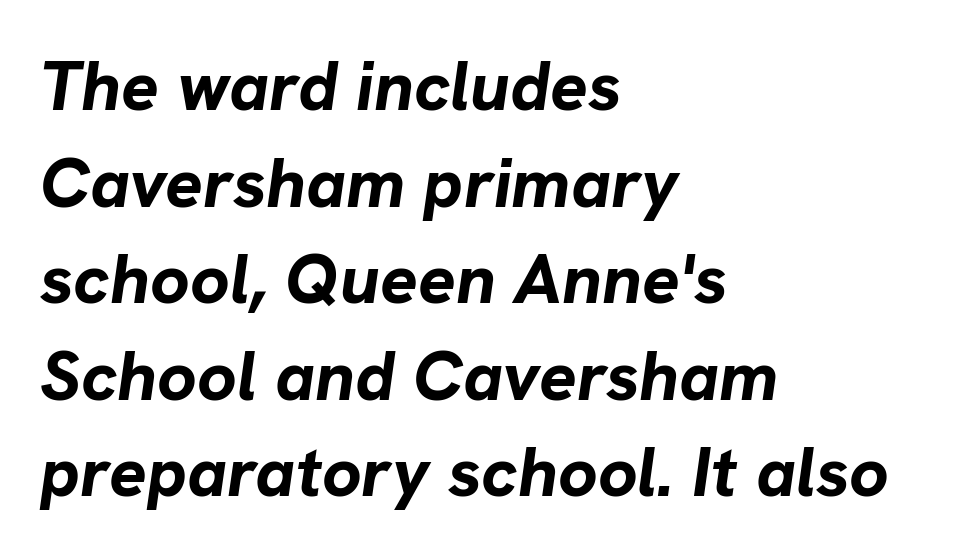
The face used here has the dense, thick strokes of a bold. Honestly, the row spacing looks completely unremarkable. Default kerning and tracking; the words read as compact shapes. When letters slant like this, we call the style italic.
